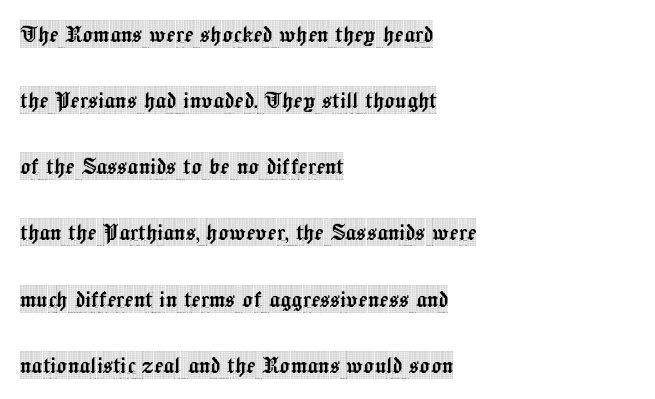
The image shows 27 px text type, upright; set left-aligned, loose line spacing (2.45x), normal letter spacing, not underlined.
